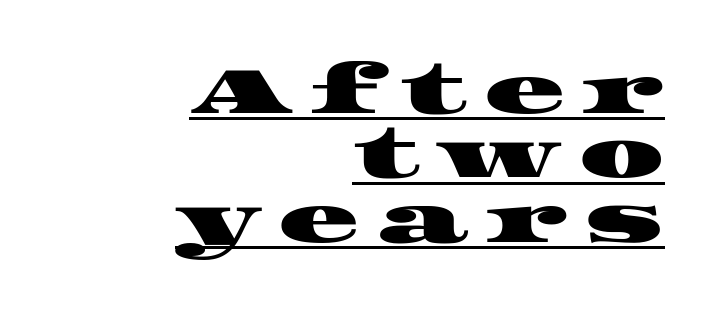
Check the space under the baseline: a stroke is drawn there. Line ends are locked; line starts wander. The rendering uses natural spacing where letterforms have individual widths. To sum up the face: it has serifs.
